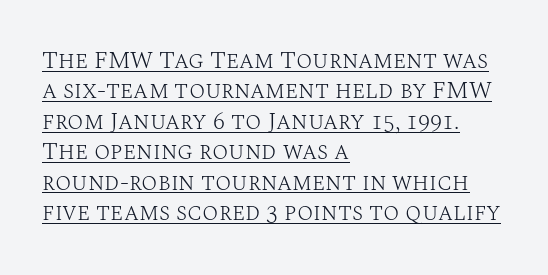
The sample's only ornament is a line tracing under the words. Look at the tracking — it's just the regular setting, nothing added. One-word summary of the alignment: left. No chunkiness to these letters — they're not bold. One glance says typical: line gaps are just what's usual.
